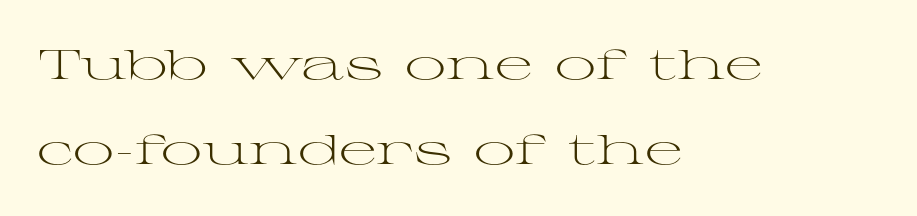
Q: Is the text bold? A: No.
Q: Is the text italic (slanted)? A: No, it is upright.
Q: Is the typeface a serif or a sans-serif typeface? A: Serif.
Q: Is the text underlined? A: No.
Q: How is the paragraph aligned? A: Left-aligned.
Q: Is the spacing between letters normal or unusually wide? A: Normal.
Q: Is the spacing between lines tight, normal or loose? A: Loose.
Q: Width (condensed, normal, or wide)? A: Wide.
Q: Stroke contrast? A: Medium.
Q: x-height? A: Medium.
Q: Monospaced? A: No.
